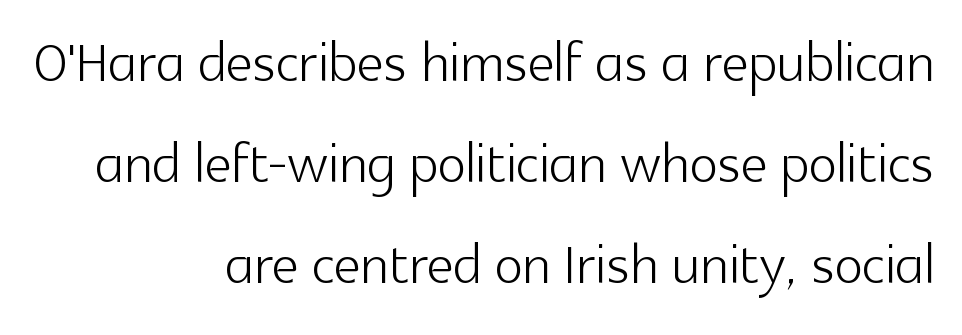
Q: Is the text bold? A: No.
Q: Is the text italic (slanted)? A: No, it is upright.
Q: Is the typeface a serif or a sans-serif typeface? A: Sans-serif.
Q: Is the text underlined? A: No.
Q: How is the paragraph aligned? A: Right-aligned.
Q: Is the spacing between letters normal or unusually wide? A: Normal.
Q: Is the spacing between lines tight, normal or loose? A: Normal.
Q: Width (condensed, normal, or wide)? A: Normal.
Q: x-height? A: Medium.
Q: Monospaced? A: No.
